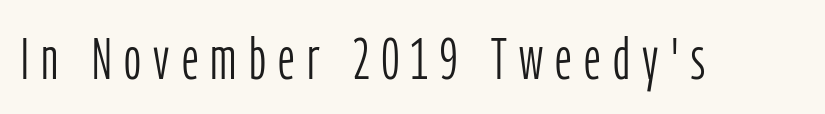
{"serif": "no", "italic": "no", "bold": "no", "weight": "light", "width": "condensed", "stroke_contrast": "low", "x_height": "medium", "monospaced": "no", "underline": "no", "letter_spacing": "wide", "letter_spacing_em": 0.21, "glyph_px": 59}
